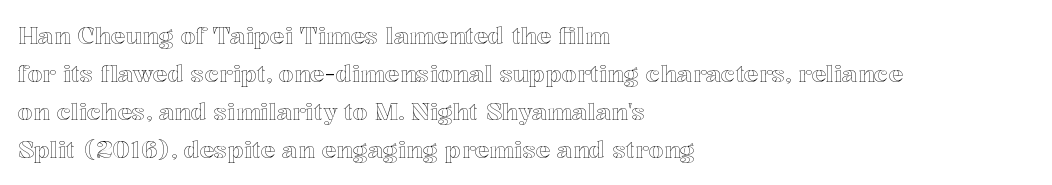
Q: Is the text italic (slanted)? A: No, it is upright.
Q: Is the text underlined? A: No.
Q: How is the paragraph aligned? A: Left-aligned.
Q: Is the spacing between letters normal or unusually wide? A: Normal.
Q: Is the spacing between lines tight, normal or loose? A: Normal.
